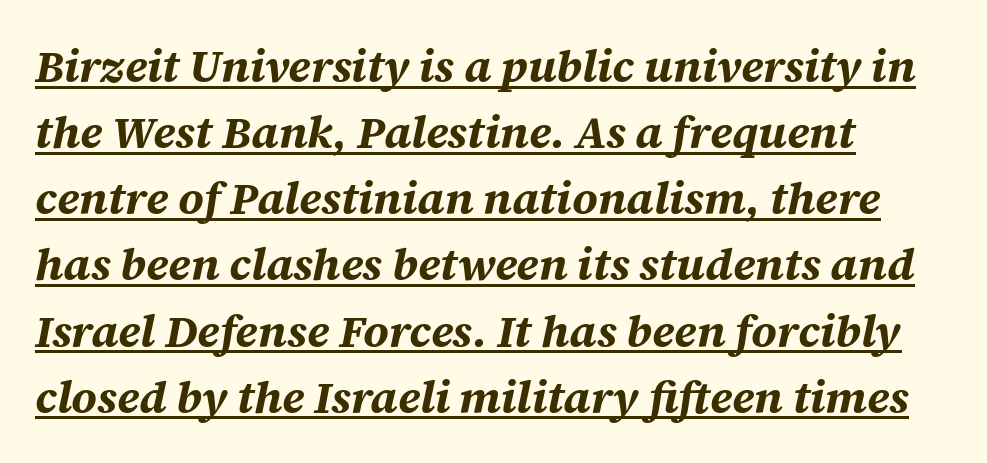
The image shows 45 px bold type, italic (leaning right); set left-aligned, normal line spacing (1.47x), normal letter spacing, underlined; medium stroke contrast and a large x-height.
